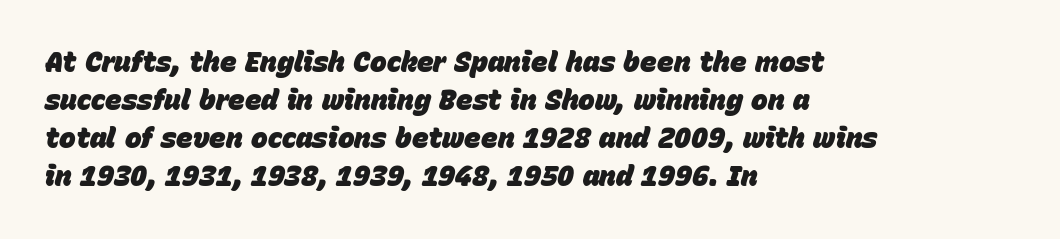
Decoration check: the copy has no underline. Tracking value appears to be zero — textbook default spacing. Teacher's note: observe the even left margin — that is flush-left alignment. A typesetter would call this proportional, since set widths differ per character. The rendering uses a bold face; every stroke is thick and dark.
